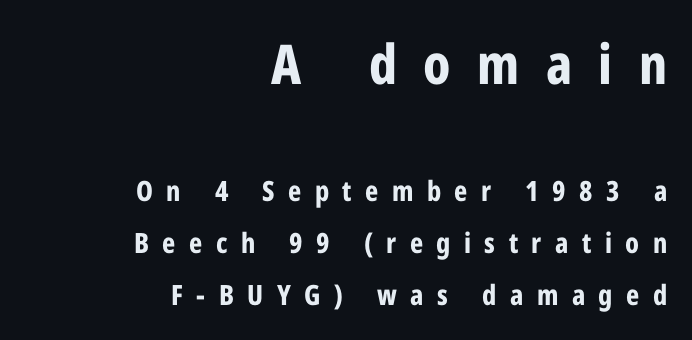
The typeface chosen for these lines omits serifs. Lines of text with bare space underneath. Top chunk: large. Bottom chunk: small. Typographic density is high because the face is bold. A flush-right, rag-left setting is used for this passage.
